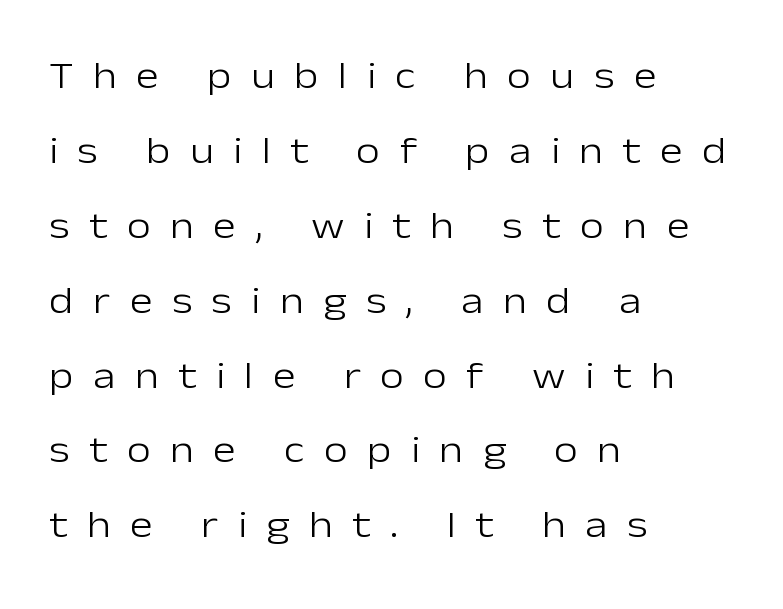
The specimen omits any rule beneath the text block's lines. What's the leading like? Stretched, with rows far apart. The lettering stays uniformly vertical, giving the passage a roman look. Looks like regular typesetting: each glyph gets only the width it needs. Where is the straight margin? On the left.
